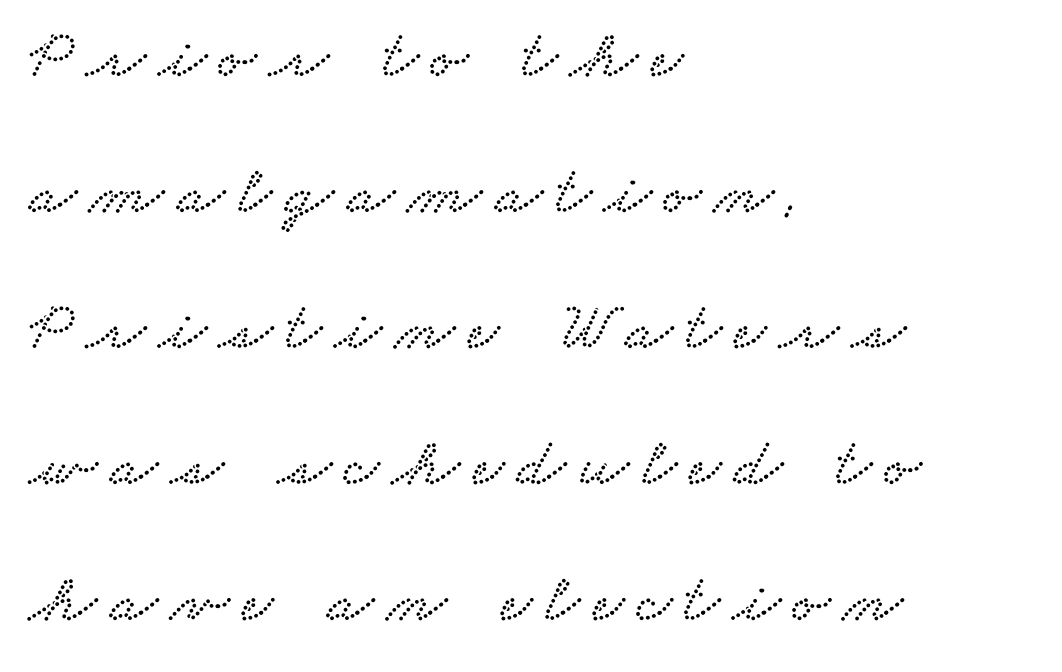
{"serif": "yes", "width": "wide", "stroke_contrast": "low", "x_height": "small", "monospaced": "no", "underline": "no", "align": "left", "line_spacing": "loose", "line_spacing_ratio": 1.97, "glyph_px": 69}
